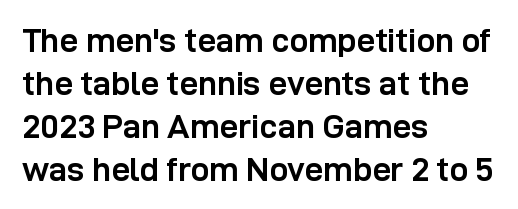
Q: Is the text bold? A: Yes.
Q: Is the text italic (slanted)? A: No, it is upright.
Q: Is the typeface a serif or a sans-serif typeface? A: Sans-serif.
Q: Is the text underlined? A: No.
Q: How is the paragraph aligned? A: Left-aligned.
Q: Is the spacing between letters normal or unusually wide? A: Normal.
Q: Is the spacing between lines tight, normal or loose? A: Normal.
Q: Width (condensed, normal, or wide)? A: Normal.
Q: Stroke contrast? A: Low.
Q: x-height? A: Medium.
Q: Monospaced? A: No.
